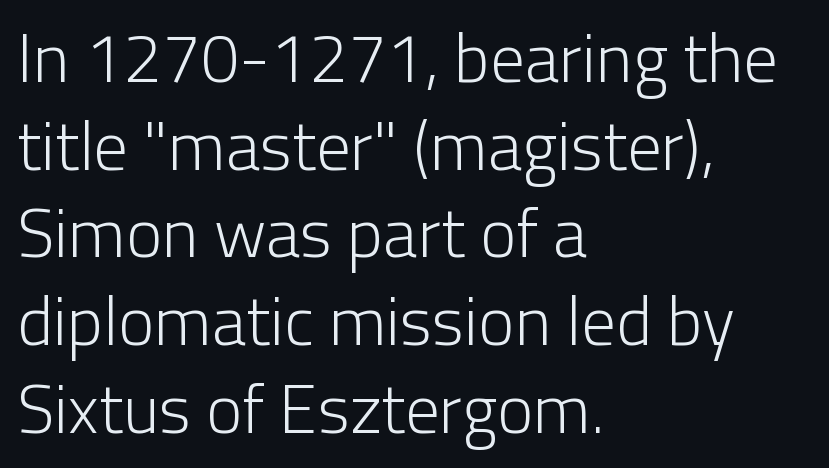
The image shows 69 px light sans-serif type, upright; set left-aligned, normal line spacing (1.27x), normal letter spacing, not underlined; low stroke contrast and a medium x-height.
